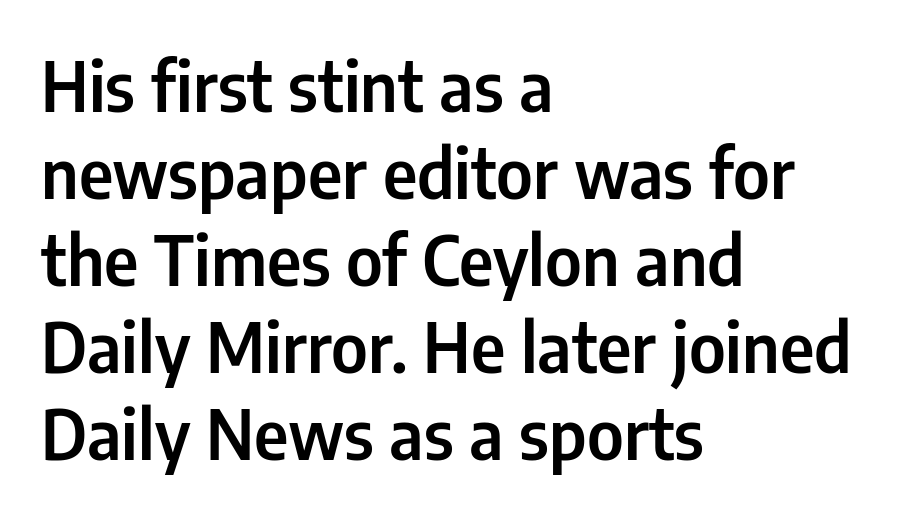
The image shows 68 px condensed sans-serif type, upright; set left-aligned, normal line spacing (1.28x), normal letter spacing, not underlined; low stroke contrast and a medium x-height.
